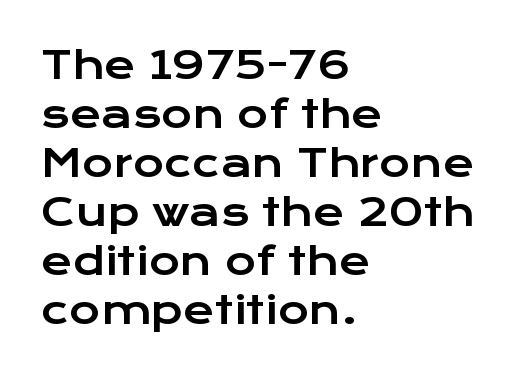
Q: Is the text italic (slanted)? A: No, it is upright.
Q: Is the typeface a serif or a sans-serif typeface? A: Sans-serif.
Q: Is the text underlined? A: No.
Q: How is the paragraph aligned? A: Left-aligned.
Q: Is the spacing between letters normal or unusually wide? A: Normal.
Q: Is the spacing between lines tight, normal or loose? A: Normal.
Q: Width (condensed, normal, or wide)? A: Wide.
Q: Stroke contrast? A: Low.
Q: x-height? A: Medium.
Q: Monospaced? A: No.
